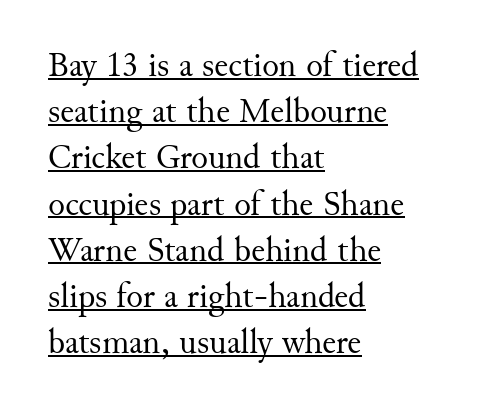
Observe the ordinary spacing: letters are neighbours, not strangers. Letterform terminals end in serifs throughout the passage. Proportional: the letters do not fall into vertical columns. These characters rest on top of a visible drawn line. The weight tops out at a normal text grade. The axis of the letterforms is exactly vertical.
